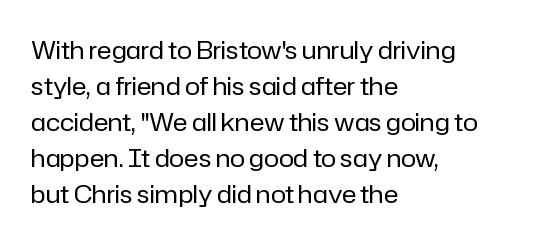
The image shows 25 px text type, upright; set left-aligned, normal line spacing (1.44x), normal letter spacing, not underlined.
